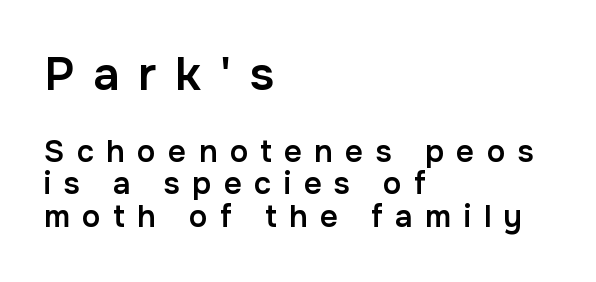
The image shows 47 px semibold sans-serif type, upright; set left-aligned, tight line spacing (1.05x), unusually wide letter spacing (+0.4 em), not underlined; the first (top) block is 1.52x larger; low stroke contrast and a medium x-height.
